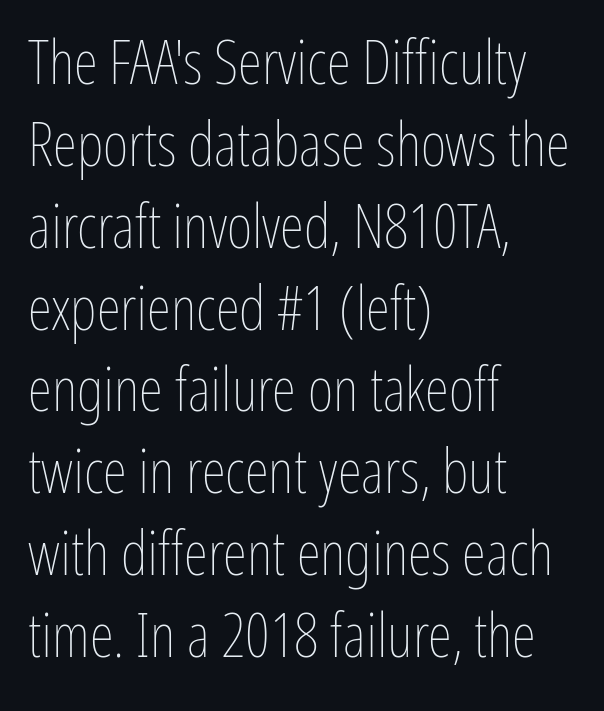
The line-height multiplier appears to be the usual default. The glyphs are unaccompanied by any horizontal stroke below them. Observe the ordinary spacing: letters are neighbours, not strangers. Is the type heavy? It reads as light-to-regular instead. Note the varied advance widths — an 'i' is clearly narrower than an 'm'. In terms of posture, this sample is upright.
